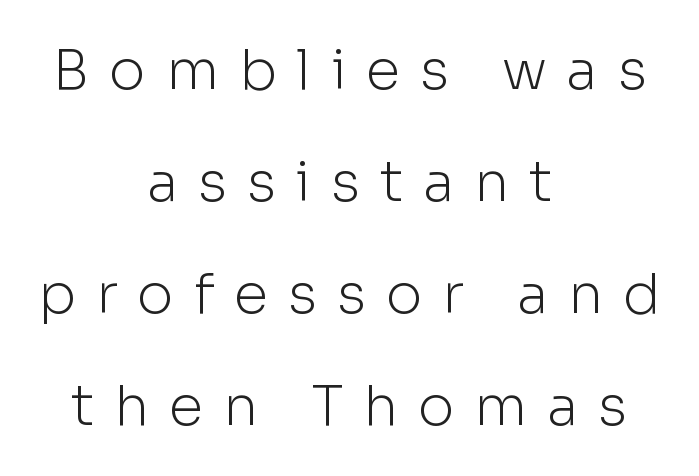
The image shows 56 px light sans-serif type, upright; set centered, loose line spacing (2.0x), unusually wide letter spacing (+0.35 em), not underlined; low stroke contrast and a medium x-height.
